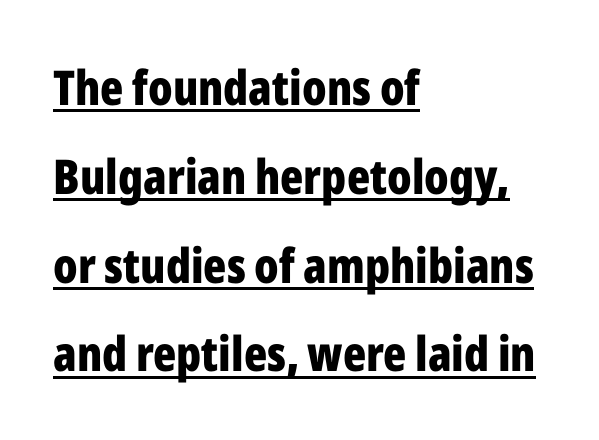
The image shows 48 px bold, condensed sans-serif type, upright; set left-aligned, line spacing 1.85x, normal letter spacing, underlined; low stroke contrast and a medium x-height.
